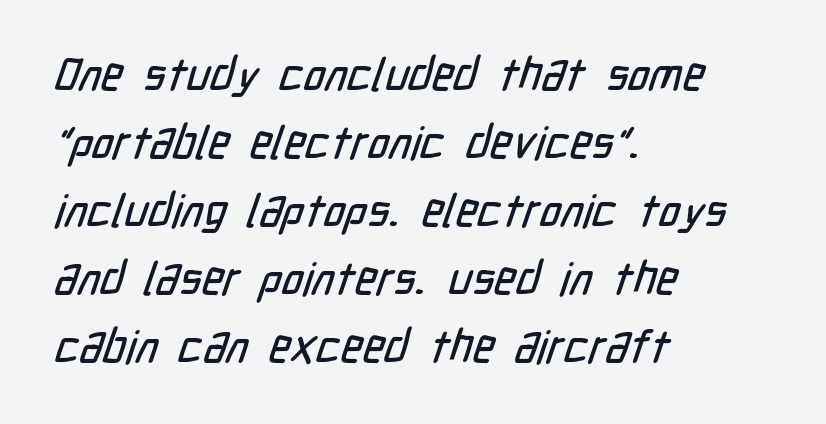
The image shows 46 px condensed sans-serif type; set left-aligned, normal line spacing (1.48x), normal letter spacing, not underlined; low stroke contrast and a medium x-height.
